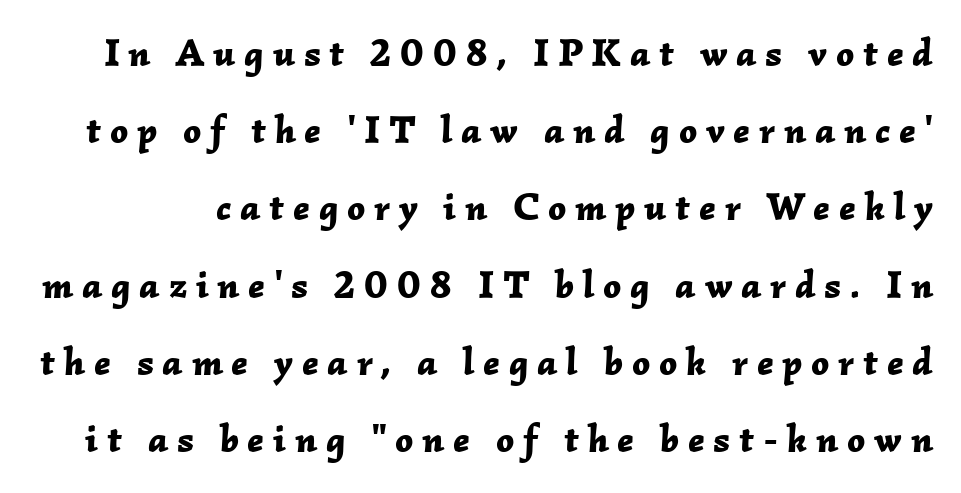
Q: Is the text bold? A: Yes.
Q: Is the text italic (slanted)? A: Yes, it leans right by about 2 degrees.
Q: Is the text underlined? A: No.
Q: Is the spacing between letters normal or unusually wide? A: Unusually wide.
Q: Is the spacing between lines tight, normal or loose? A: Loose.
Q: Width (condensed, normal, or wide)? A: Normal.
Q: Stroke contrast? A: Low.
Q: x-height? A: Medium.
Q: Monospaced? A: No.
